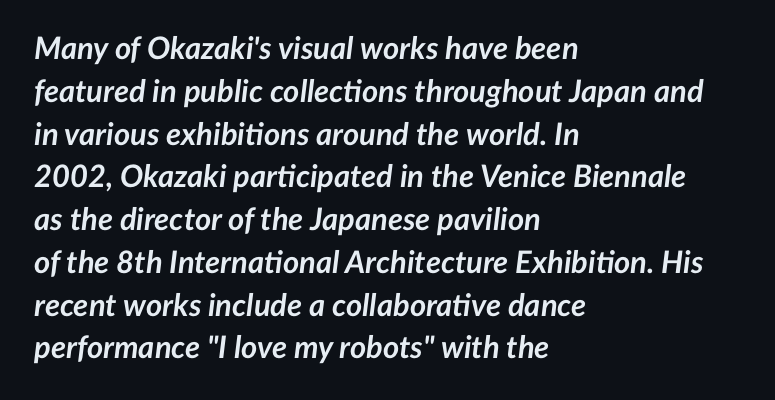
You could not count columns in this text — the font is proportionally spaced. Style check: oblique. Regarding leading, the lines here are spaced in the standard way. Descender tails drop into unmarked territory. Is the type bold? Yes — the strokes are clearly thick and heavy. The rendering anchors every line to the left-hand side.
